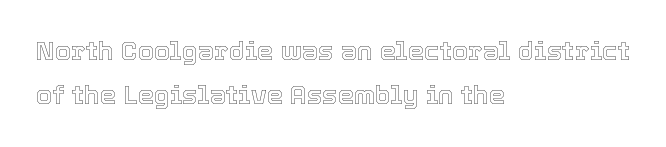
Q: Is the text italic (slanted)? A: No, it is upright.
Q: Is the text underlined? A: No.
Q: How is the paragraph aligned? A: Left-aligned.
Q: Is the spacing between letters normal or unusually wide? A: Normal.
